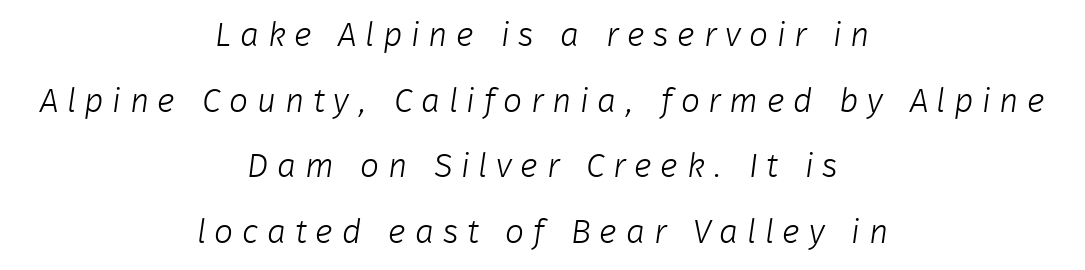
The image shows 34 px light sans-serif type; set centered, loose line spacing (1.93x), unusually wide letter spacing (+0.25 em), not underlined; low stroke contrast and a medium x-height.
